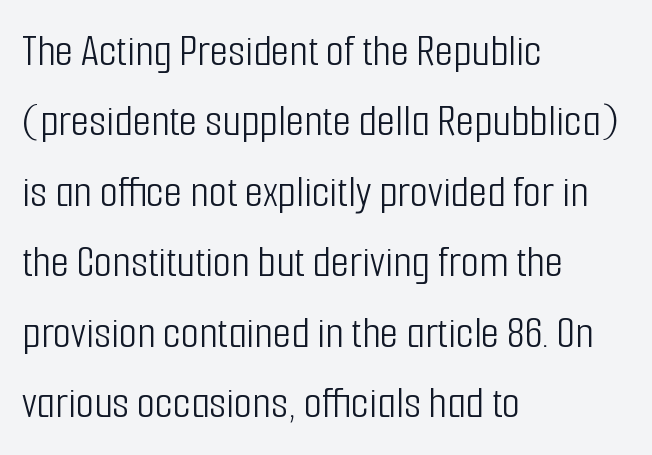
Q: Is the text bold? A: No.
Q: Is the text italic (slanted)? A: No, it is upright.
Q: Is the typeface a serif or a sans-serif typeface? A: Sans-serif.
Q: Is the text underlined? A: No.
Q: How is the paragraph aligned? A: Left-aligned.
Q: Is the spacing between letters normal or unusually wide? A: Normal.
Q: Is the spacing between lines tight, normal or loose? A: Normal.
Q: Width (condensed, normal, or wide)? A: Condensed.
Q: Stroke contrast? A: Low.
Q: x-height? A: Medium.
Q: Monospaced? A: No.
